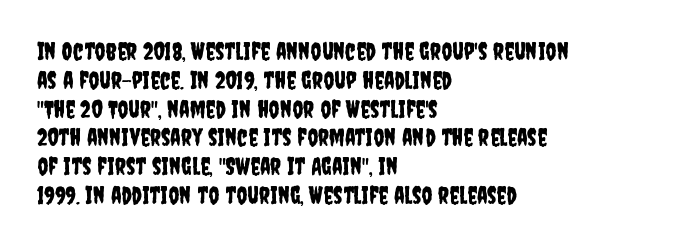
The image shows 24 px text type, upright; set left-aligned, line spacing 1.2x, normal letter spacing, not underlined.
